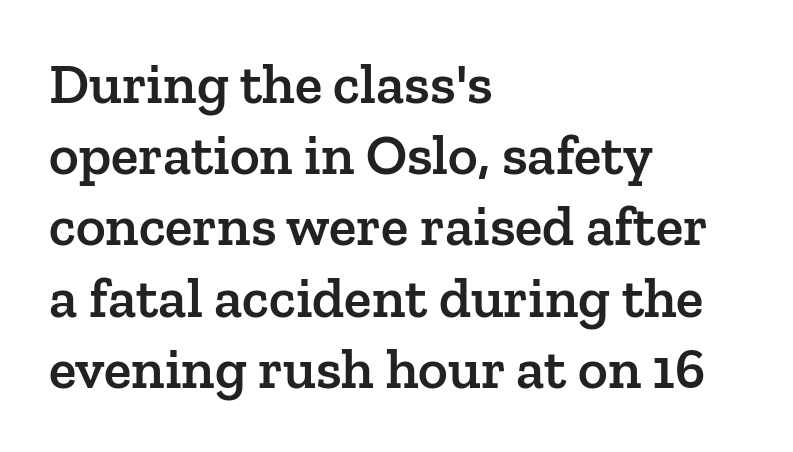
Q: Is the text bold? A: Semi-bold.
Q: Is the text italic (slanted)? A: No, it is upright.
Q: Is the typeface a serif or a sans-serif typeface? A: Serif.
Q: Is the text underlined? A: No.
Q: How is the paragraph aligned? A: Left-aligned.
Q: Is the spacing between letters normal or unusually wide? A: Normal.
Q: Is the spacing between lines tight, normal or loose? A: Normal.
Q: Width (condensed, normal, or wide)? A: Normal.
Q: Stroke contrast? A: Low.
Q: x-height? A: Medium.
Q: Monospaced? A: No.
